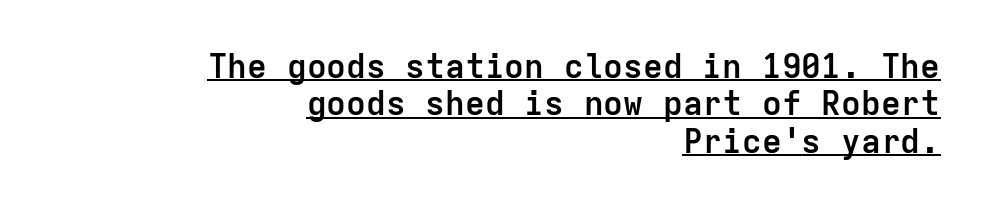
{"serif": "no", "italic": "no", "bold": "yes", "weight": "semibold", "width": "normal", "stroke_contrast": "low", "x_height": "medium", "monospaced": "yes", "underline": "yes", "align": "right", "line_spacing": "tight", "line_spacing_ratio": 1.13, "letter_spacing": "normal", "letter_spacing_em": 0.0, "glyph_px": 33}
